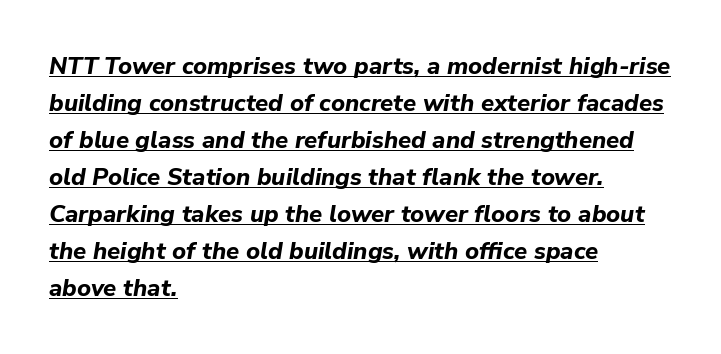
All the whitespace from short lines collects on the right. The glyphs look as if they've been sheared to an angle. Does a line run under the words? Yes, clearly. Weight: bold.
